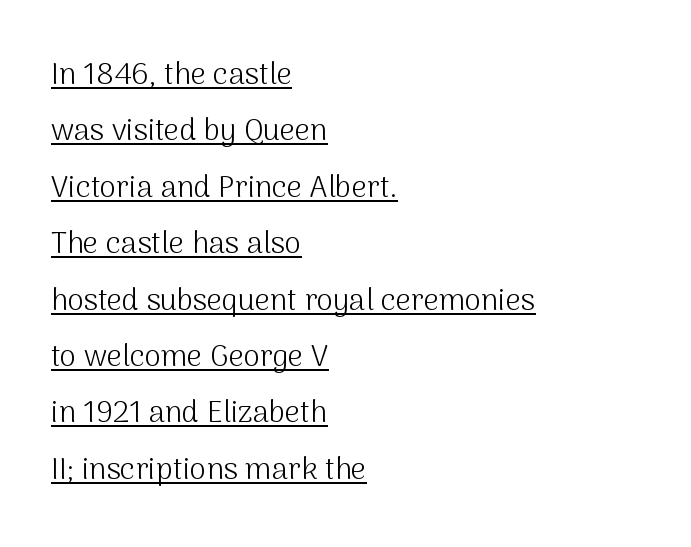
{"serif": "no", "italic": "no", "bold": "no", "weight": "light", "width": "normal", "stroke_contrast": "medium", "x_height": "medium", "monospaced": "no", "underline": "yes", "align": "left", "line_spacing_ratio": 1.88, "letter_spacing": "normal", "letter_spacing_em": 0.0, "glyph_px": 30}
